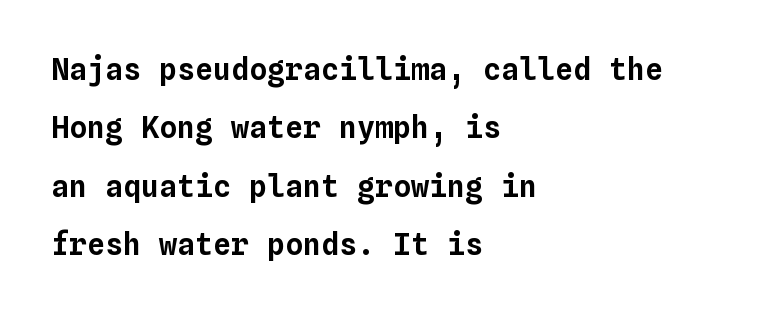
The image shows 30 px text type, upright, monospaced; set left-aligned, loose line spacing (1.95x), normal letter spacing, not underlined; low stroke contrast and a medium x-height.
